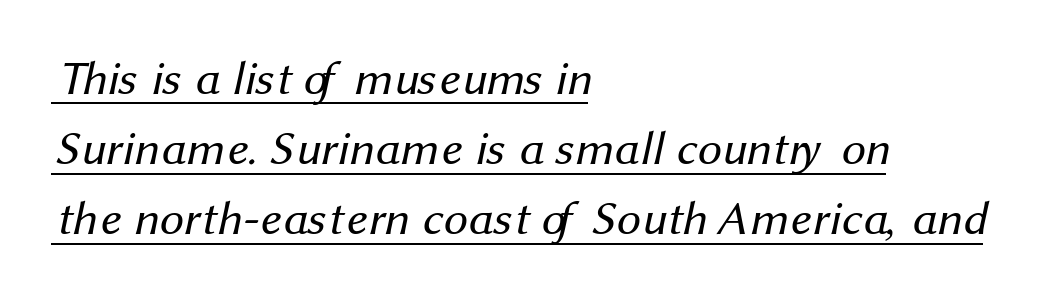
These lines keep a tight, regular rhythm from letter to letter. You can see a thin bar hugging the bottom of the glyphs. Reading down the column, the eye jumps a familiar distance to each next line. No chunkiness to these letters — they're not bold. These lines are rendered in a variable-pitch font.
